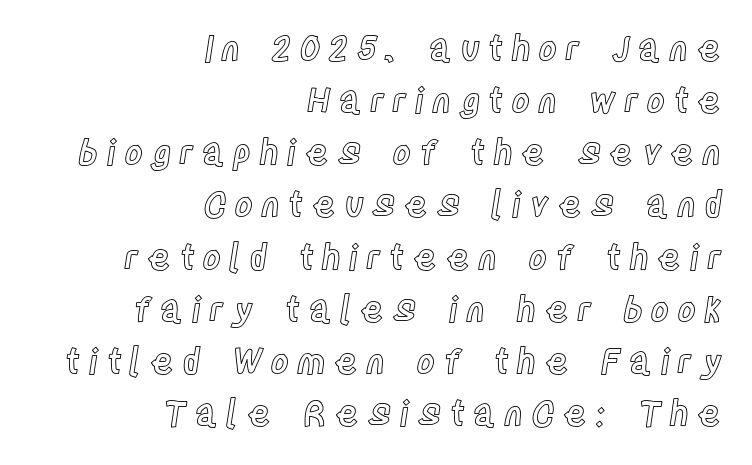
Q: Is the text italic (slanted)? A: Yes.
Q: Is the text underlined? A: No.
Q: How is the paragraph aligned? A: Right-aligned.
Q: Is the spacing between letters normal or unusually wide? A: Unusually wide.
Q: Is the spacing between lines tight, normal or loose? A: Normal.
Q: Width (condensed, normal, or wide)? A: Condensed.
Q: x-height? A: Large.
Q: Monospaced? A: No.
